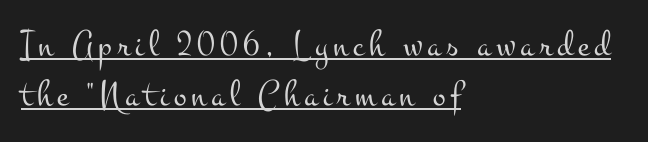
The image shows 38 px light, wide serif type; set left-aligned, normal line spacing (1.31x), underlined; medium stroke contrast and a small x-height.
